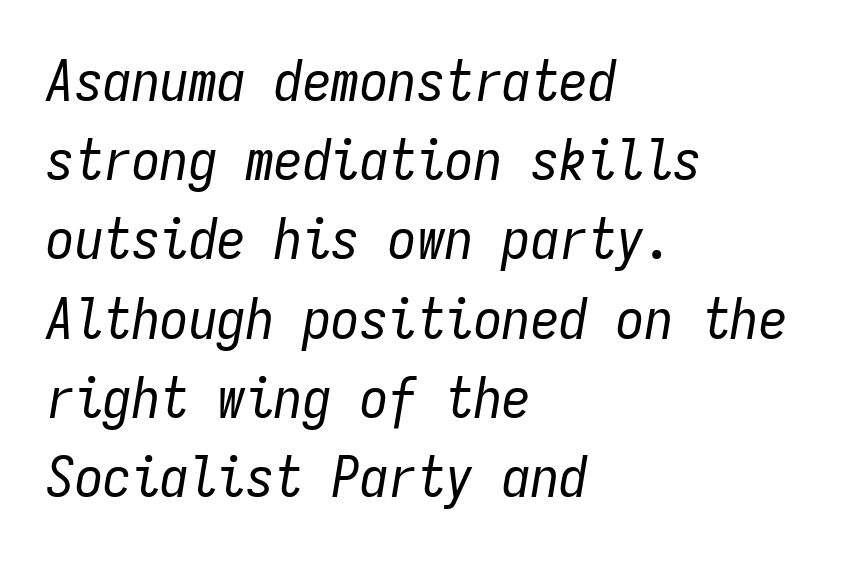
The horizontal fit of the characters is conventional and even. Quick note: underline off. If you measured baseline to baseline, you'd find a middling distance. These glyphs show unthickened strokes, regular width or finer. The paragraph shown leans on its left margin.
